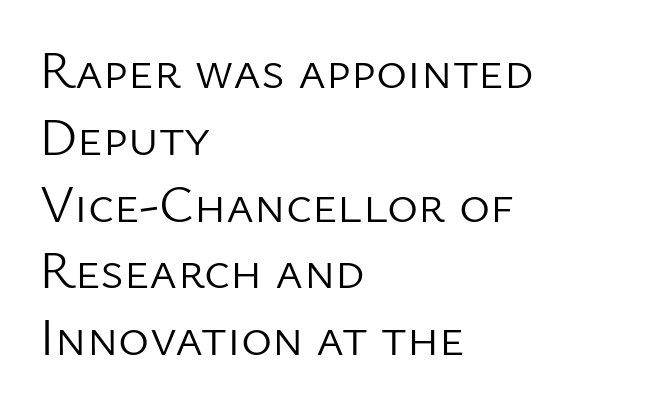
{"serif": "no", "italic": "no", "bold": "no", "weight": "light", "width": "normal", "stroke_contrast": "low", "x_height": "medium", "monospaced": "no", "underline": "no", "align": "left", "line_spacing": "normal", "line_spacing_ratio": 1.26, "letter_spacing": "normal", "letter_spacing_em": 0.0, "glyph_px": 53}
